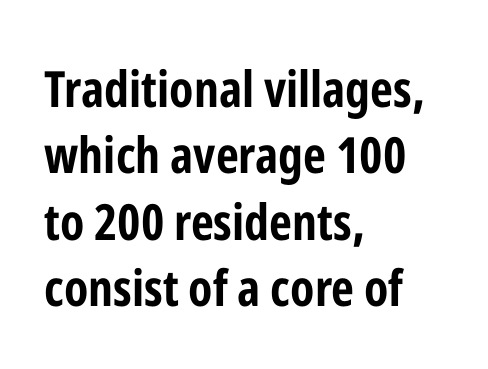
Honestly, the row spacing looks completely unremarkable. The foot of each line stays bare and open. Does the copy run flush right? No — it runs flush left. No feet cap the strokes, marking this as sans-serif type. I'd describe the lettering as bold — thick and assertive. You can tell it's not italic because the verticals are truly vertical.
